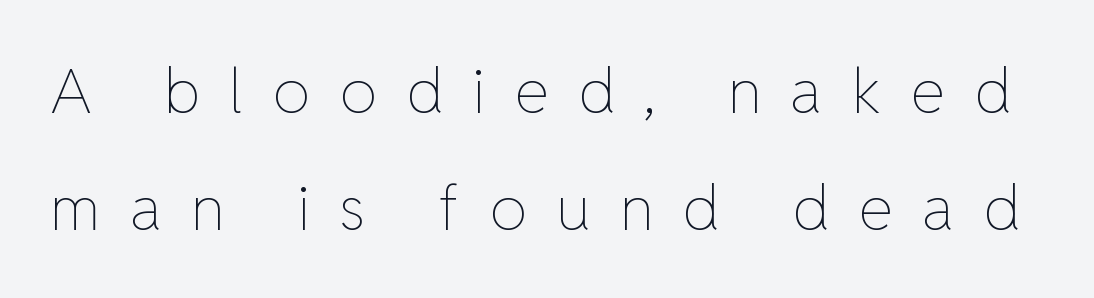
What stands out about the letter spacing? Its width — letters are far apart. Is this a fixed-width face? No — the glyphs have proportional, varying widths. Tall strokes in this sample are plumb rather than angled. The weight tops out at a normal text grade. Nobody drew a line under any word here.
